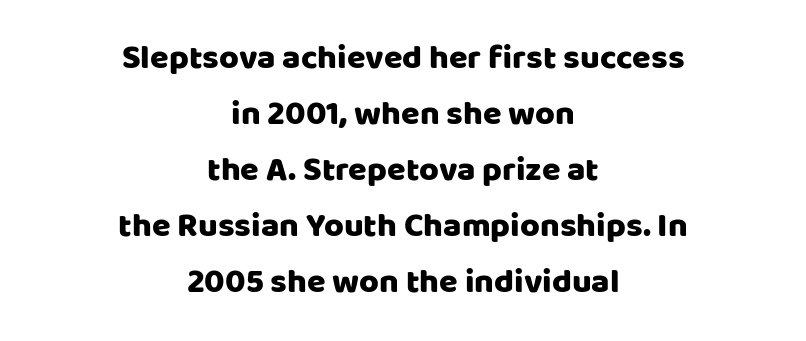
{"serif": "no", "italic": "no", "width": "normal", "stroke_contrast": "low", "x_height": "large", "monospaced": "no", "underline": "no", "align": "center", "line_spacing": "normal", "line_spacing_ratio": 1.65, "letter_spacing": "normal", "letter_spacing_em": 0.0, "glyph_px": 34}
